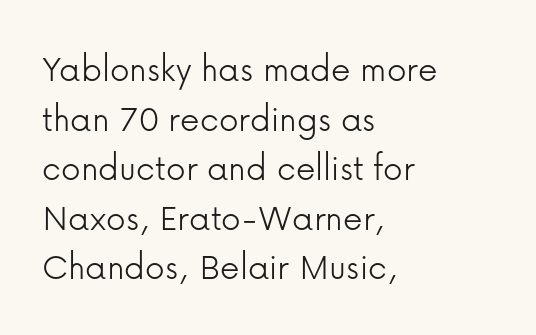
The image shows 39 px light sans-serif type, upright; set left-aligned, normal line spacing (1.27x), normal letter spacing, not underlined; low stroke contrast and a medium x-height.
